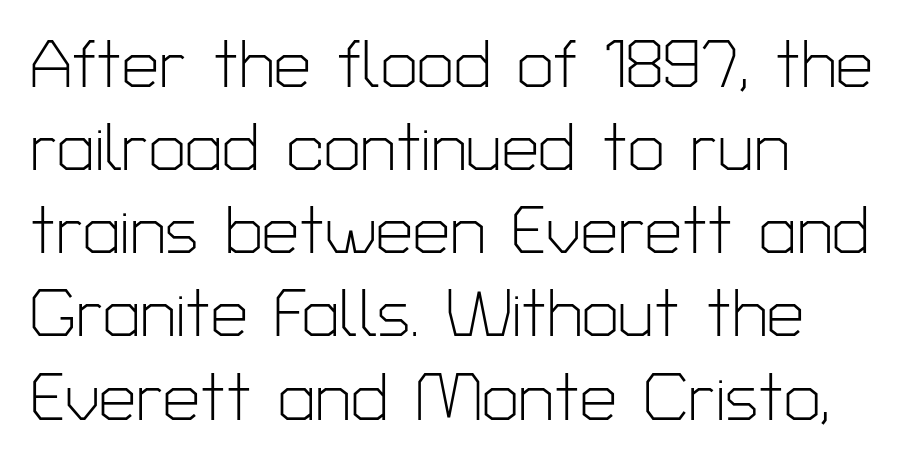
Q: Is the text bold? A: No.
Q: Is the text italic (slanted)? A: No, it is upright.
Q: Is the typeface a serif or a sans-serif typeface? A: Sans-serif.
Q: Is the text underlined? A: No.
Q: How is the paragraph aligned? A: Left-aligned.
Q: Is the spacing between letters normal or unusually wide? A: Normal.
Q: Is the spacing between lines tight, normal or loose? A: Normal.
Q: Width (condensed, normal, or wide)? A: Normal.
Q: Stroke contrast? A: Low.
Q: x-height? A: Medium.
Q: Monospaced? A: No.
